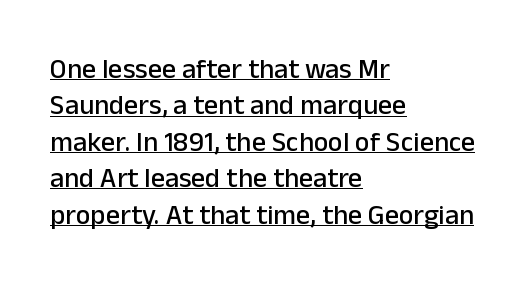
Q: Is the text italic (slanted)? A: No, it is upright.
Q: Is the typeface a serif or a sans-serif typeface? A: Sans-serif.
Q: Is the text underlined? A: Yes.
Q: How is the paragraph aligned? A: Left-aligned.
Q: Is the spacing between letters normal or unusually wide? A: Normal.
Q: Is the spacing between lines tight, normal or loose? A: Normal.
Q: Width (condensed, normal, or wide)? A: Normal.
Q: Stroke contrast? A: Low.
Q: x-height? A: Medium.
Q: Monospaced? A: No.
